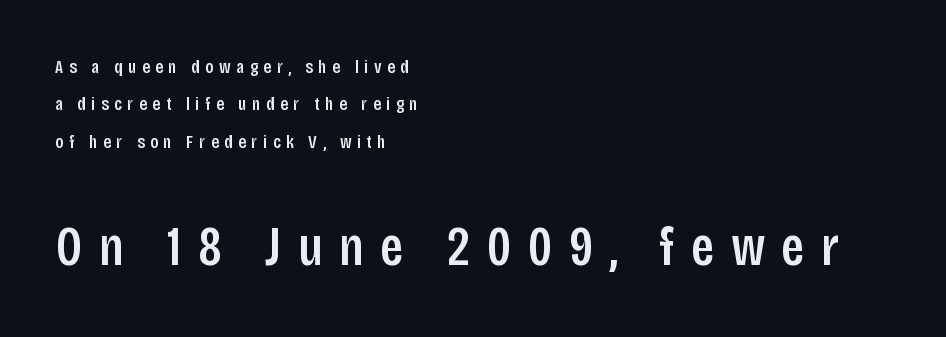
The image shows 56 px condensed sans-serif type, upright; set left-aligned, loose line spacing (1.97x), unusually wide letter spacing (+0.29 em), not underlined; the second (bottom) block is 2.95x larger; low stroke contrast and a large x-height.
